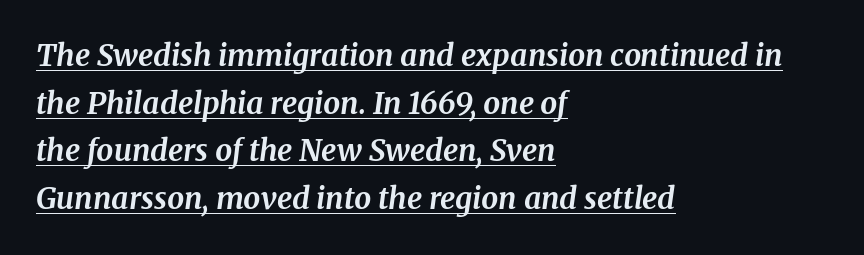
{"serif": "yes", "italic": "yes", "lean": "right", "slant_degrees": 8, "bold": "yes", "weight": "bold", "width": "normal", "stroke_contrast": "medium", "x_height": "medium", "monospaced": "no", "underline": "yes", "align": "left", "line_spacing": "normal", "line_spacing_ratio": 1.59, "letter_spacing": "normal", "letter_spacing_em": 0.0, "glyph_px": 30}
